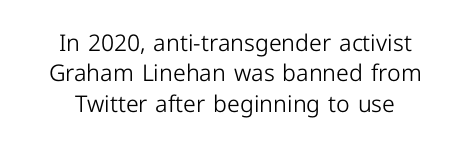
The image shows 23 px text type, upright; set centered, normal line spacing (1.32x), normal letter spacing, not underlined.
